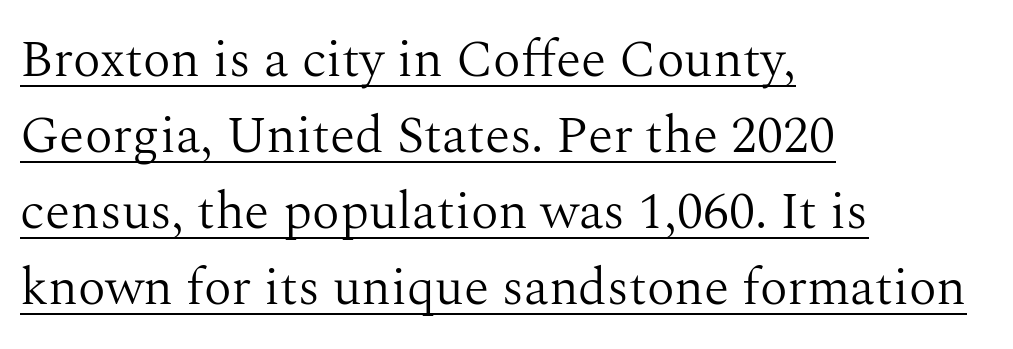
The image shows 52 px light serif type, upright; set left-aligned, normal line spacing (1.46x), normal letter spacing, underlined; medium stroke contrast and a medium x-height.
